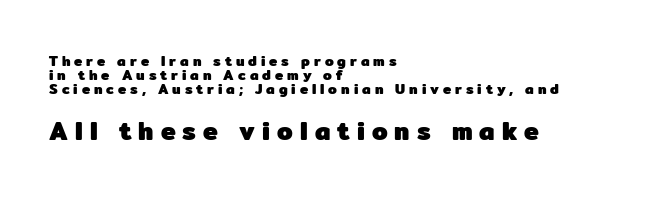
Q: Is the text bold? A: Yes.
Q: Is the text italic (slanted)? A: No, it is upright.
Q: Is the text underlined? A: No.
Q: How is the paragraph aligned? A: Left-aligned.
Q: Is the spacing between letters normal or unusually wide? A: Unusually wide.
Q: Is the spacing between lines tight, normal or loose? A: Tight.
Q: Which block of text is set in a larger size, the first (top) or the second (bottom)? A: The second (bottom) one.
